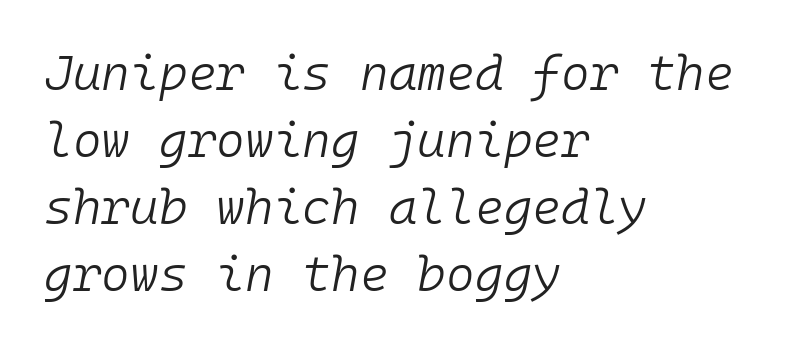
Alignment: flush left. Spacing verdict: monospaced, one width for all characters. Weight: regular or lighter. Observe the lean: these are italic letterforms.
